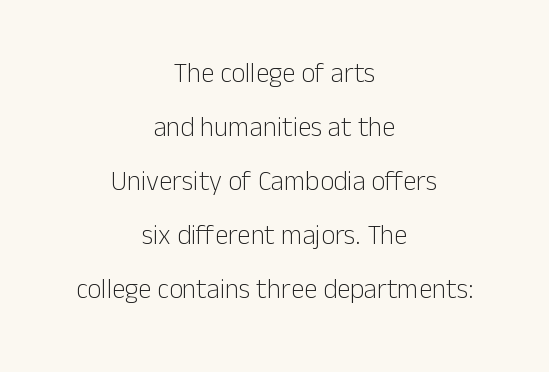
Q: Is the text bold? A: No.
Q: Is the text italic (slanted)? A: No, it is upright.
Q: Is the text underlined? A: No.
Q: How is the paragraph aligned? A: Centered.
Q: Is the spacing between letters normal or unusually wide? A: Normal.
Q: Is the spacing between lines tight, normal or loose? A: Loose.
